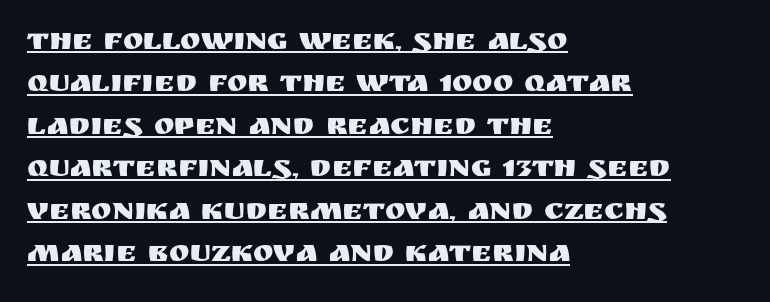
Ordinary non-slanted type is in use. The face used here is proportionally spaced, like ordinary book or web type. Is there an underline? Yes — a line sits under the letters. These lines sit exactly where default settings would place them.
